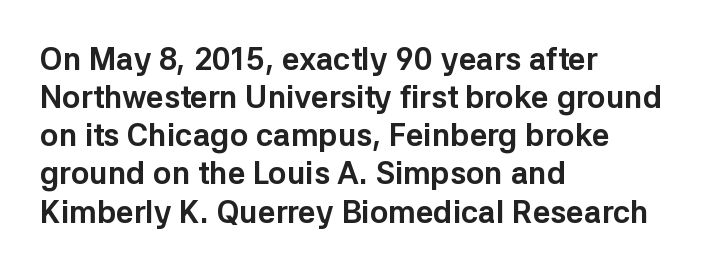
Regarding serifs, this sample does without them. Vertical strokes here are truly vertical. Left-aligned paragraph, ragged on the right. Anything drawn beneath the words? Only blank space. Look at the stroke-to-counter ratio: heavy, a bold. Spacing verdict: proportional, widths tailored to each character.
